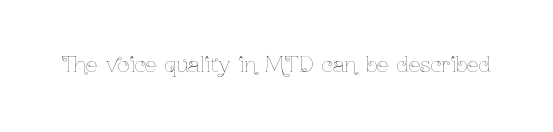
{"italic": "no", "bold": "no", "underline": "no", "letter_spacing": "normal", "letter_spacing_em": 0.0, "glyph_px": 21}
